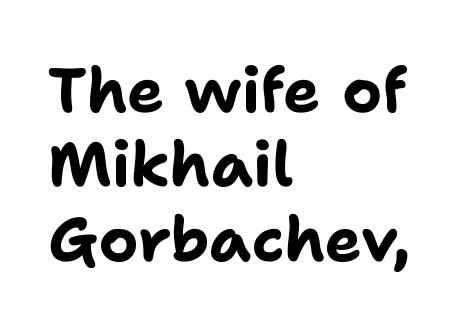
Q: Is the text bold? A: Yes.
Q: Is the text italic (slanted)? A: No, it is upright.
Q: Is the typeface a serif or a sans-serif typeface? A: Sans-serif.
Q: Is the text underlined? A: No.
Q: How is the paragraph aligned? A: Left-aligned.
Q: Is the spacing between letters normal or unusually wide? A: Normal.
Q: Width (condensed, normal, or wide)? A: Normal.
Q: Stroke contrast? A: Low.
Q: x-height? A: Medium.
Q: Monospaced? A: No.
